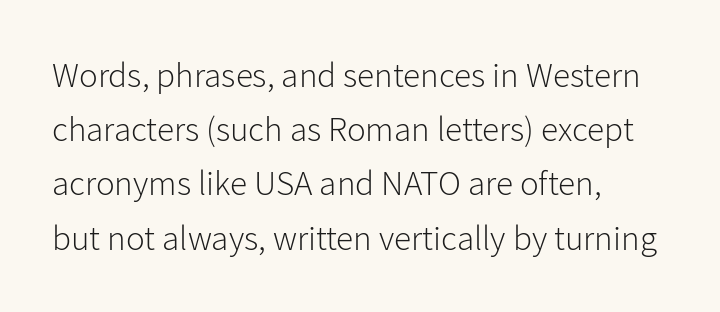
The face used here is rendered with its standard letterfit. The rows are spaced the way most documents space them. A typesetter would call this proportional, since set widths differ per character. Lines of text with bare space underneath. A quiet, ordinary-to-light weight characterises the typeface.
